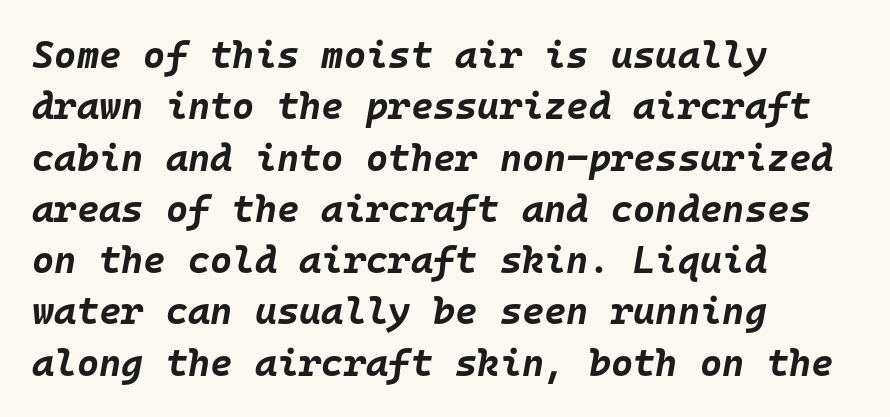
Q: Is the text bold? A: Yes.
Q: Is the text italic (slanted)? A: Yes, it leans right by about 10 degrees.
Q: Is the text underlined? A: No.
Q: How is the paragraph aligned? A: Left-aligned.
Q: Is the spacing between letters normal or unusually wide? A: Normal.
Q: Is the spacing between lines tight, normal or loose? A: Normal.
Q: Width (condensed, normal, or wide)? A: Normal.
Q: Stroke contrast? A: Low.
Q: x-height? A: Large.
Q: Monospaced? A: Yes.
